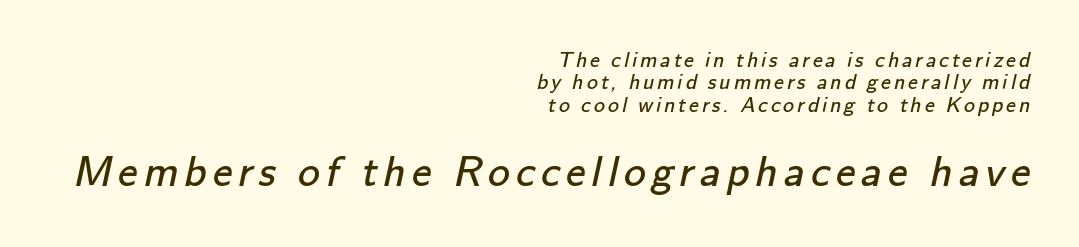
The image shows 44 px regular-weight sans-serif type; set right-aligned, tight line spacing (1.02x), not underlined; the second (bottom) block is 2.0x larger; low stroke contrast and a small x-height.
